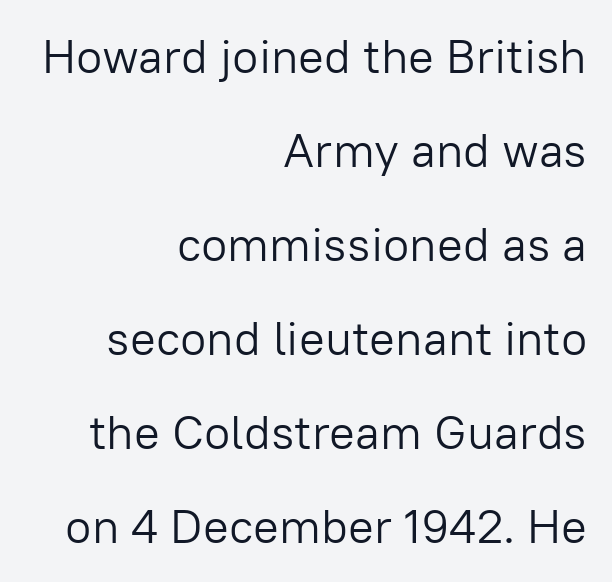
Q: Is the text bold? A: No.
Q: Is the text italic (slanted)? A: No, it is upright.
Q: Is the typeface a serif or a sans-serif typeface? A: Sans-serif.
Q: Is the text underlined? A: No.
Q: How is the paragraph aligned? A: Right-aligned.
Q: Is the spacing between letters normal or unusually wide? A: Normal.
Q: Is the spacing between lines tight, normal or loose? A: Loose.
Q: Width (condensed, normal, or wide)? A: Normal.
Q: Stroke contrast? A: Low.
Q: x-height? A: Medium.
Q: Monospaced? A: No.
